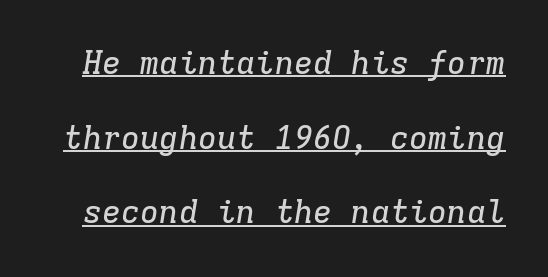
Q: Is the text italic (slanted)? A: Yes, it leans right by about 9 degrees.
Q: Is the typeface a serif or a sans-serif typeface? A: Serif.
Q: Is the text underlined? A: Yes.
Q: Is the spacing between letters normal or unusually wide? A: Normal.
Q: Is the spacing between lines tight, normal or loose? A: Loose.
Q: Width (condensed, normal, or wide)? A: Normal.
Q: Stroke contrast? A: Low.
Q: x-height? A: Medium.
Q: Monospaced? A: Yes.
